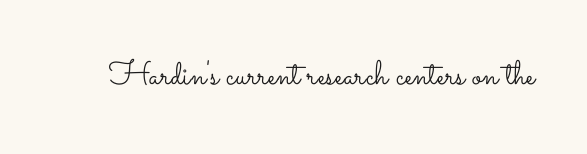
Q: Is the text bold? A: No.
Q: Is the text italic (slanted)? A: Yes.
Q: Is the text underlined? A: No.
Q: Is the spacing between letters normal or unusually wide? A: Normal.
Q: Width (condensed, normal, or wide)? A: Wide.
Q: Stroke contrast? A: Low.
Q: x-height? A: Small.
Q: Monospaced? A: No.
